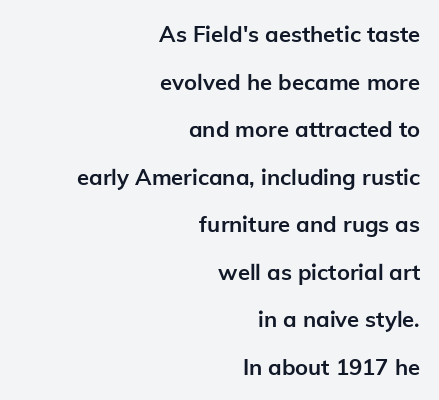
These lines were composed using upright roman letters. Rows of type keep a wide berth in the vertical direction. No extra tracking has been applied to these lines. Nobody drew a line under any word here.
